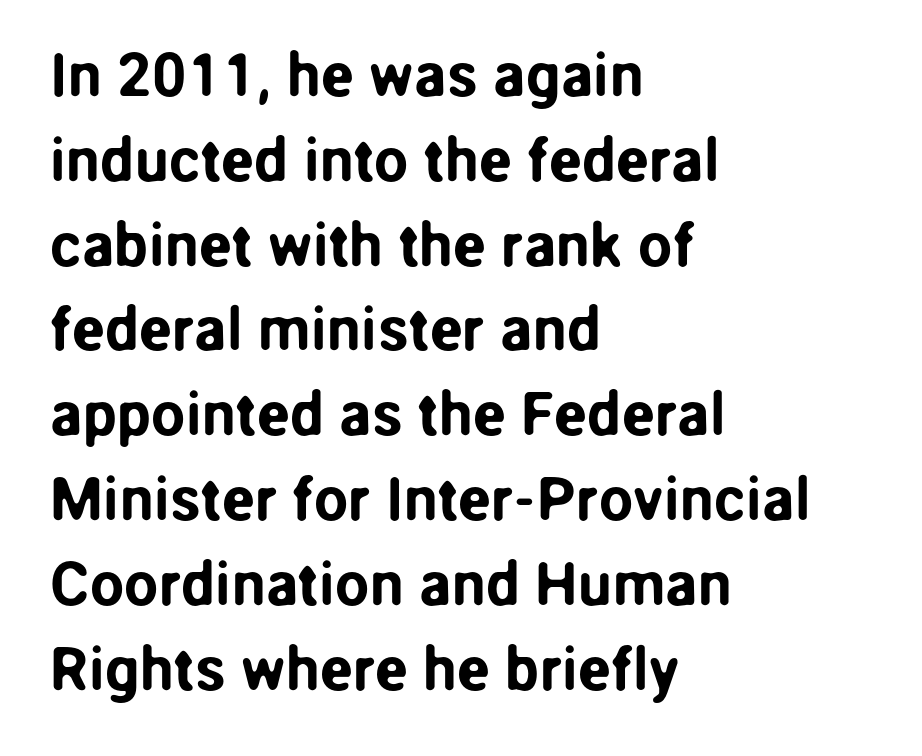
Q: Is the text italic (slanted)? A: No, it is upright.
Q: Is the typeface a serif or a sans-serif typeface? A: Sans-serif.
Q: Is the text underlined? A: No.
Q: How is the paragraph aligned? A: Left-aligned.
Q: Is the spacing between letters normal or unusually wide? A: Normal.
Q: Is the spacing between lines tight, normal or loose? A: Normal.
Q: Width (condensed, normal, or wide)? A: Normal.
Q: Stroke contrast? A: Low.
Q: x-height? A: Medium.
Q: Monospaced? A: No.
